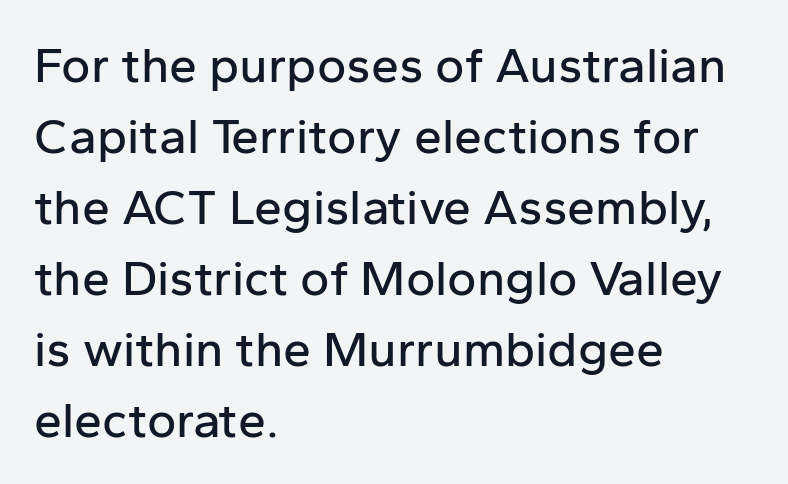
{"serif": "no", "italic": "no", "width": "normal", "stroke_contrast": "low", "x_height": "medium", "monospaced": "no", "underline": "no", "align": "left", "line_spacing": "normal", "line_spacing_ratio": 1.42, "letter_spacing": "normal", "letter_spacing_em": 0.0, "glyph_px": 50}
